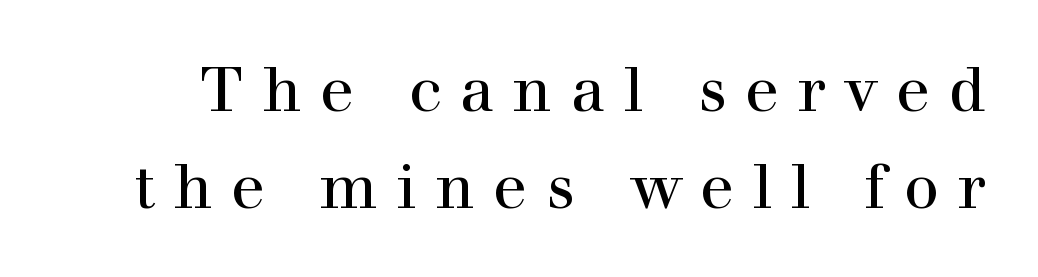
Quick note: not italic, upright. Here the designer chose a conventional face with non-uniform glyph widths. Beneath every word, the page is bare. Whoever set this chose a conventional vertical rhythm. The glyphs in this specimen are seriffed. Is the letter spacing exaggerated? Yes — the characters are pushed far apart.
